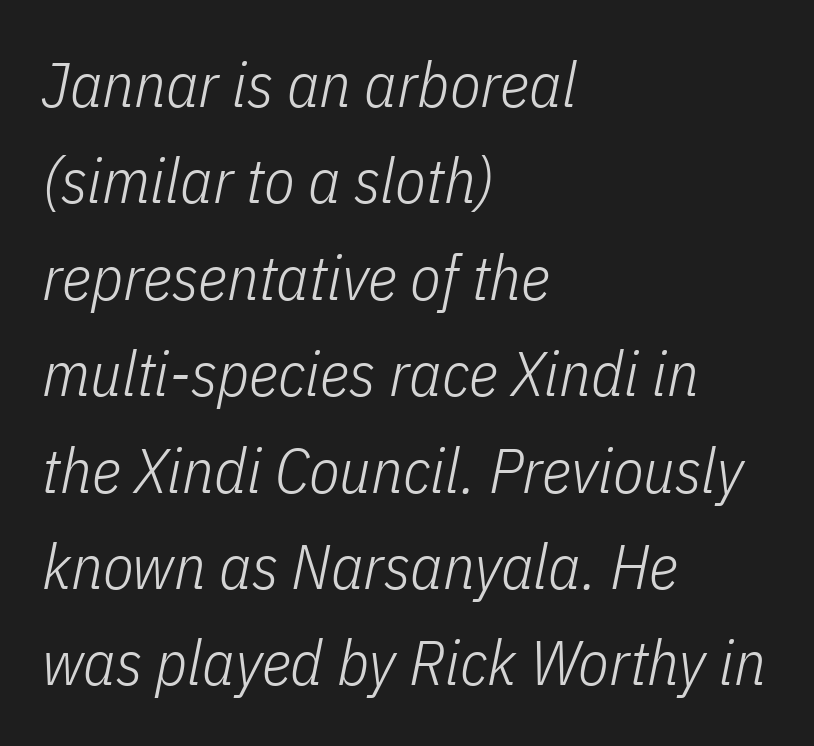
Q: Is the text bold? A: No.
Q: Is the text italic (slanted)? A: Yes, it leans right by about 11 degrees.
Q: Is the text underlined? A: No.
Q: How is the paragraph aligned? A: Left-aligned.
Q: Is the spacing between letters normal or unusually wide? A: Normal.
Q: Is the spacing between lines tight, normal or loose? A: Normal.
Q: Width (condensed, normal, or wide)? A: Condensed.
Q: Stroke contrast? A: Low.
Q: x-height? A: Medium.
Q: Monospaced? A: No.
